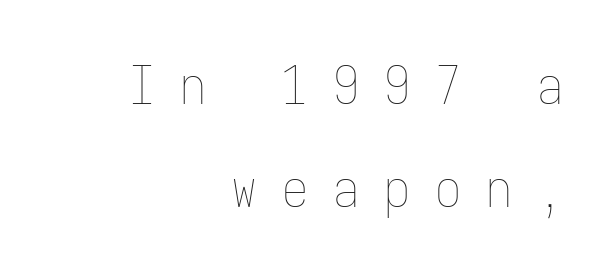
{"italic": "no", "bold": "no", "weight": "thin", "width": "condensed", "stroke_contrast": "low", "x_height": "medium", "monospaced": "yes", "underline": "no", "align": "right", "line_spacing": "loose", "line_spacing_ratio": 1.99, "letter_spacing": "wide", "letter_spacing_em": 0.48, "glyph_px": 52}
